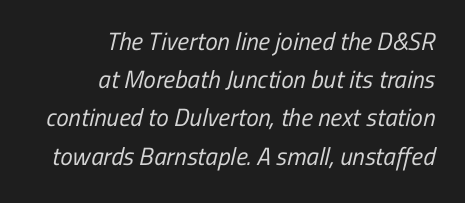
The image shows 25 px text type; set right-aligned, normal line spacing (1.53x), normal letter spacing, not underlined.
